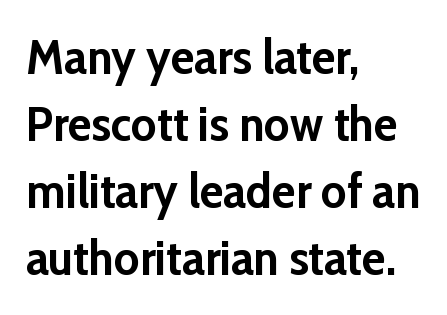
The image shows 49 px semibold sans-serif type, upright; set left-aligned, normal line spacing (1.37x), normal letter spacing, not underlined; low stroke contrast and a medium x-height.
